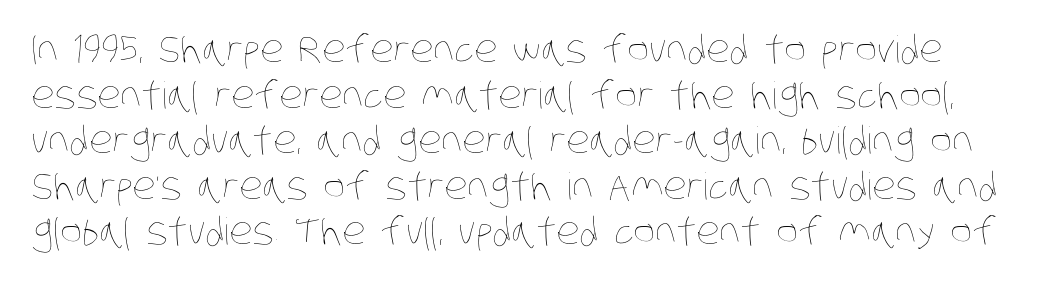
Q: Is the text bold? A: No.
Q: Is the text underlined? A: No.
Q: Is the spacing between letters normal or unusually wide? A: Normal.
Q: Width (condensed, normal, or wide)? A: Condensed.
Q: Stroke contrast? A: Low.
Q: x-height? A: Large.
Q: Monospaced? A: No.
